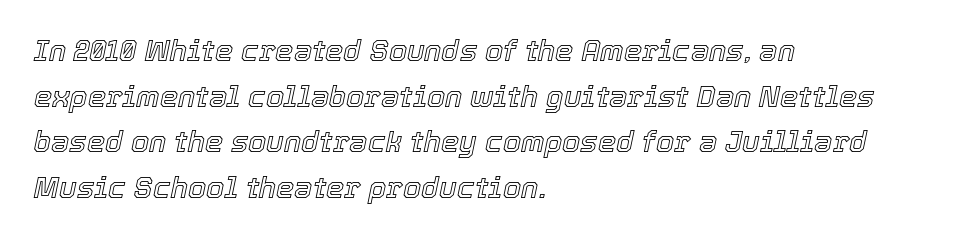
Does the lettering tilt? It does — this is italic. This rendering features lettering with no underline. Spacing between characters is what you'd get straight out of the box. These lines are set flush left with a ragged right edge. This block has exactly the height ordinary leading produces. The rendering uses natural spacing where letterforms have individual widths.
